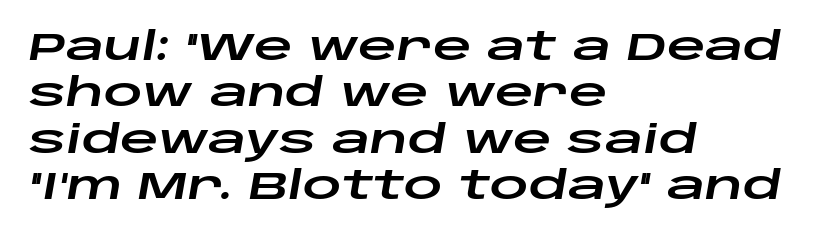
Words float on clear page, feet unadorned. Yep, that's italic — everything's leaning. Varying glyph widths throughout — classic text-font behaviour. Every row of glyphs begins at an identical x-position on the left. You could call the tracking neutral — neither tight nor loose.
